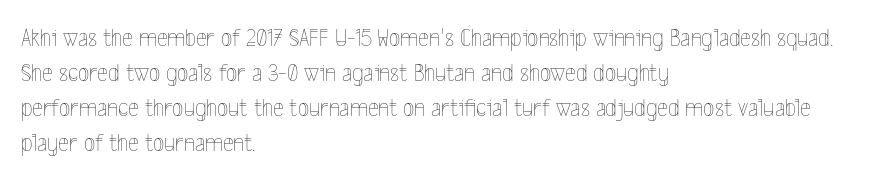
Q: Is the text bold? A: No.
Q: Is the text italic (slanted)? A: No, it is upright.
Q: Is the text underlined? A: No.
Q: How is the paragraph aligned? A: Left-aligned.
Q: Is the spacing between letters normal or unusually wide? A: Normal.
Q: Is the spacing between lines tight, normal or loose? A: Normal.
